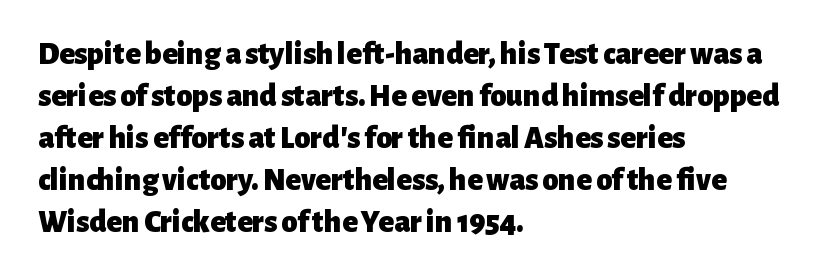
The image shows 32 px heavy sans-serif type, upright; set left-aligned, normal line spacing (1.31x), normal letter spacing, not underlined; low stroke contrast and a medium x-height.
